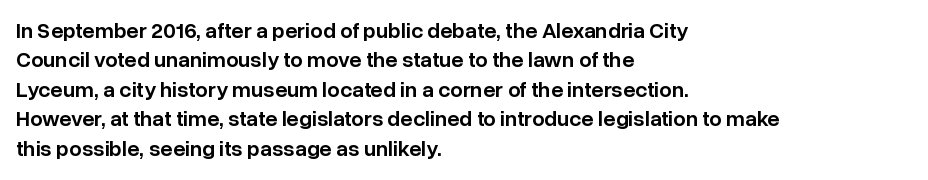
{"italic": "no", "bold": "semi", "underline": "no", "align": "left", "line_spacing": "normal", "line_spacing_ratio": 1.34, "letter_spacing": "normal", "letter_spacing_em": 0.0, "glyph_px": 22}
